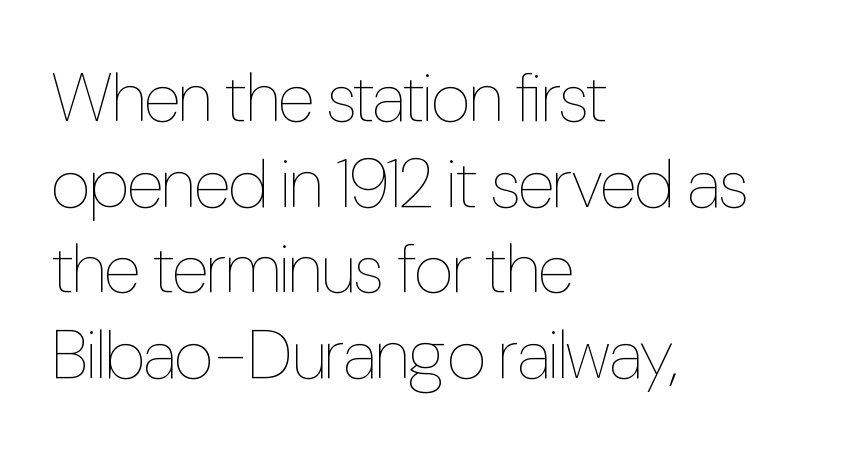
Caption: face not bold, strokes unweighted. These lines keep a tight, regular rhythm from letter to letter. Each letter keeps its own natural width here, so spacing adapts to shape. Typeset ragged right — the left edge is the straight one. The gap between lines stays unmarked.
